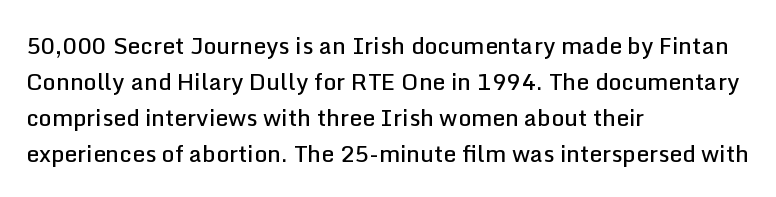
Q: Is the text bold? A: Semi-bold.
Q: Is the text italic (slanted)? A: No, it is upright.
Q: Is the text underlined? A: No.
Q: How is the paragraph aligned? A: Left-aligned.
Q: Is the spacing between letters normal or unusually wide? A: Normal.
Q: Is the spacing between lines tight, normal or loose? A: Normal.
